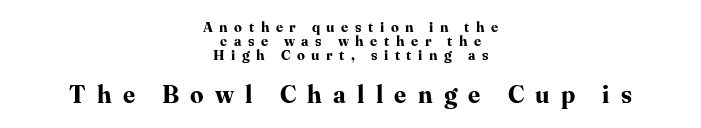
Each glyph is drawn with heavy, bold strokes. Descenders are the only things crossing below the line. The line texture is sparse and dotted thanks to wide tracking. The whitespace from short lines is split evenly between both sides.
